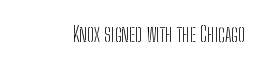
{"italic": "no", "bold": "no", "underline": "no", "letter_spacing": "normal", "letter_spacing_em": 0.0, "glyph_px": 21}
